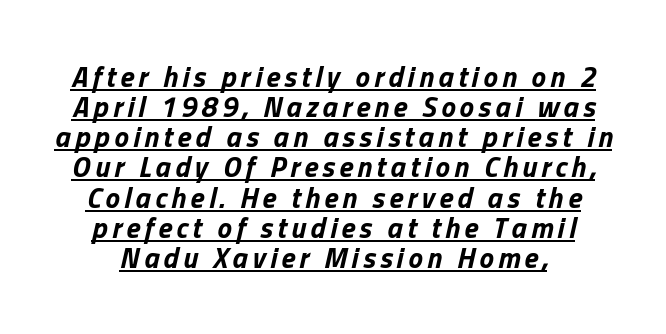
{"italic": "yes", "lean": "right", "slant_degrees": 13, "bold": "yes", "weight": "bold", "width": "normal", "stroke_contrast": "low", "x_height": "medium", "monospaced": "no", "underline": "yes", "line_spacing": "tight", "line_spacing_ratio": 1.04, "glyph_px": 29}
